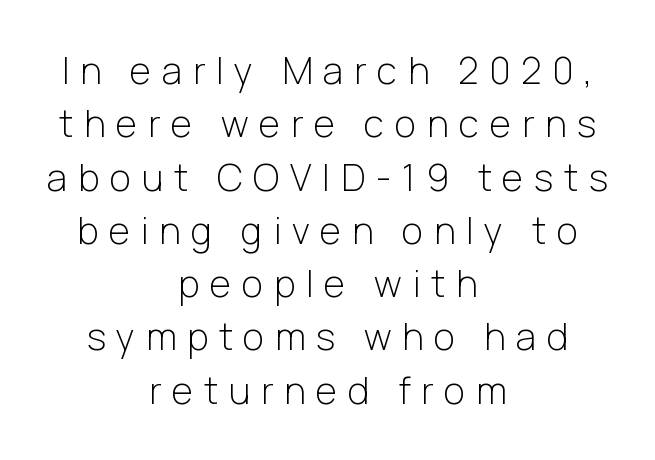
{"serif": "no", "italic": "no", "bold": "no", "weight": "light", "width": "normal", "stroke_contrast": "low", "x_height": "medium", "monospaced": "no", "underline": "no", "align": "center", "line_spacing": "normal", "line_spacing_ratio": 1.44, "letter_spacing": "wide", "letter_spacing_em": 0.29, "glyph_px": 37}
